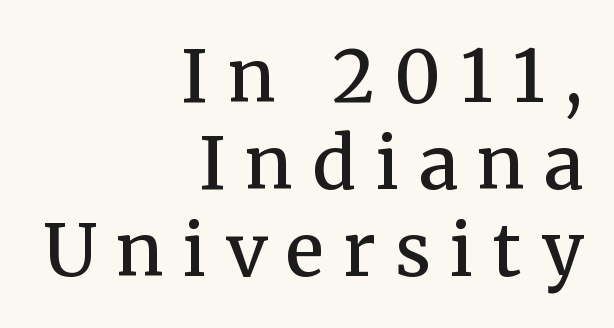
Q: Is the text bold? A: Semi-bold.
Q: Is the text italic (slanted)? A: No, it is upright.
Q: Is the typeface a serif or a sans-serif typeface? A: Serif.
Q: Is the text underlined? A: No.
Q: How is the paragraph aligned? A: Right-aligned.
Q: Is the spacing between letters normal or unusually wide? A: Unusually wide.
Q: Width (condensed, normal, or wide)? A: Normal.
Q: Stroke contrast? A: Medium.
Q: x-height? A: Medium.
Q: Monospaced? A: No.
